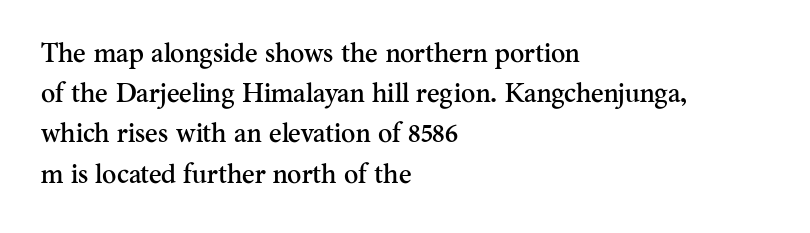
The image shows 27 px text type, upright; set left-aligned, normal line spacing (1.49x), normal letter spacing, not underlined.
